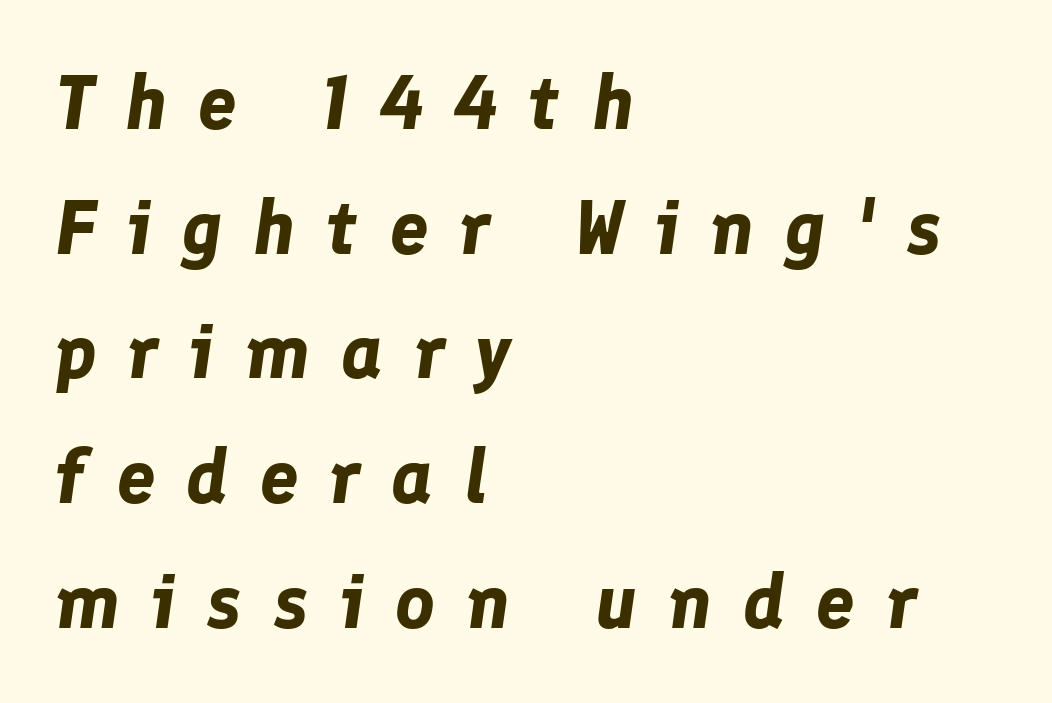
Successive baselines arrive at the customary interval. These lines have a slow, spaced-out rhythm from letter to letter. Bare-footed words on every line. The characters look thick and weighty, a clear bold. Varying glyph widths throughout — classic text-font behaviour. Caption: multi-line text, flush left, ragged right.
